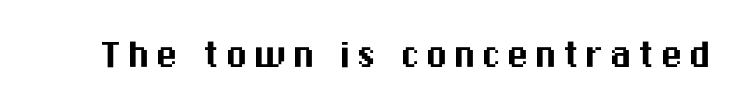
The image shows 45 px sans-serif type, upright; set not underlined; medium stroke contrast and a medium x-height.
